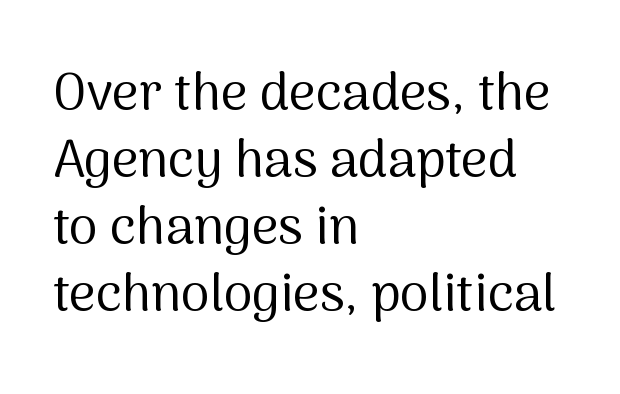
{"serif": "no", "italic": "no", "bold": "no", "weight": "regular", "width": "normal", "stroke_contrast": "medium", "x_height": "medium", "monospaced": "no", "underline": "no", "align": "left", "line_spacing": "normal", "line_spacing_ratio": 1.29, "letter_spacing": "normal", "letter_spacing_em": 0.0, "glyph_px": 52}
